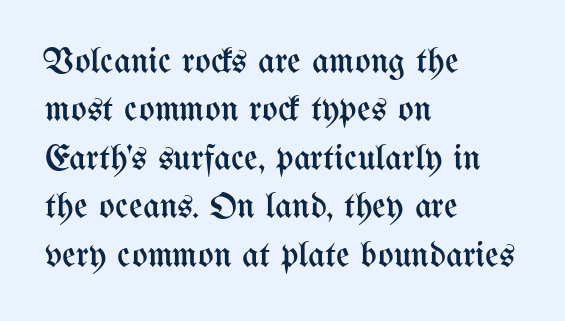
Think standard paragraph weight, or any step lighter than that. Look at the tracking — it's just the regular setting, nothing added. Summary of vertical rhythm: regular, with standard interline spacing. The rendering uses natural spacing where letterforms have individual widths. The rag falls on the right side of this text block.
